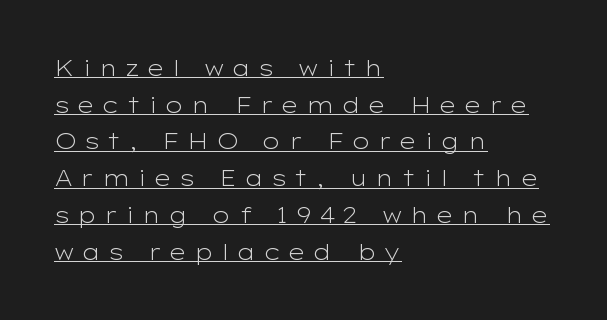
The image shows 22 px text type, upright; set left-aligned, normal line spacing (1.67x), unusually wide letter spacing (+0.32 em), underlined.
